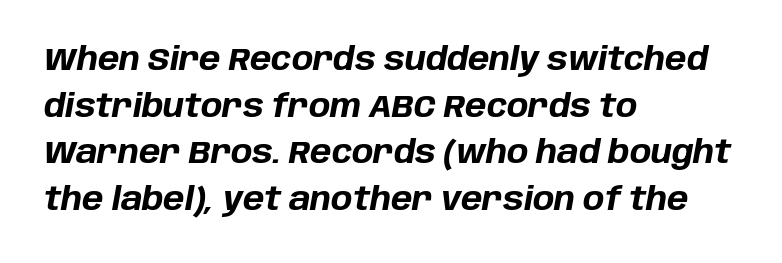
Q: Is the text bold? A: Yes.
Q: Is the text italic (slanted)? A: Yes, it leans right by about 10 degrees.
Q: Is the text underlined? A: No.
Q: How is the paragraph aligned? A: Left-aligned.
Q: Is the spacing between letters normal or unusually wide? A: Normal.
Q: Is the spacing between lines tight, normal or loose? A: Normal.
Q: Width (condensed, normal, or wide)? A: Normal.
Q: Stroke contrast? A: Low.
Q: x-height? A: Large.
Q: Monospaced? A: No.
